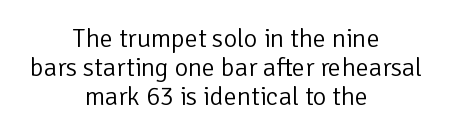
Q: Is the text bold? A: No.
Q: Is the text italic (slanted)? A: No, it is upright.
Q: Is the text underlined? A: No.
Q: How is the paragraph aligned? A: Centered.
Q: Is the spacing between letters normal or unusually wide? A: Normal.
Q: Is the spacing between lines tight, normal or loose? A: Tight.
